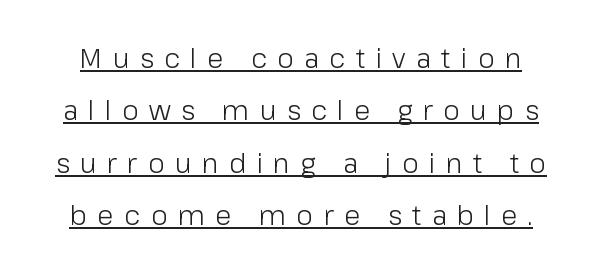
Q: Is the text bold? A: No.
Q: Is the text italic (slanted)? A: No, it is upright.
Q: Is the text underlined? A: Yes.
Q: Is the spacing between letters normal or unusually wide? A: Unusually wide.
Q: Is the spacing between lines tight, normal or loose? A: Loose.
